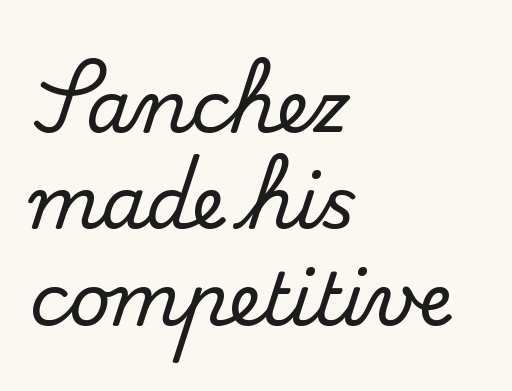
Q: Is the text italic (slanted)? A: Yes.
Q: Is the text underlined? A: No.
Q: How is the paragraph aligned? A: Left-aligned.
Q: Is the spacing between letters normal or unusually wide? A: Normal.
Q: Is the spacing between lines tight, normal or loose? A: Normal.
Q: Width (condensed, normal, or wide)? A: Normal.
Q: Stroke contrast? A: Medium.
Q: x-height? A: Small.
Q: Monospaced? A: No.
